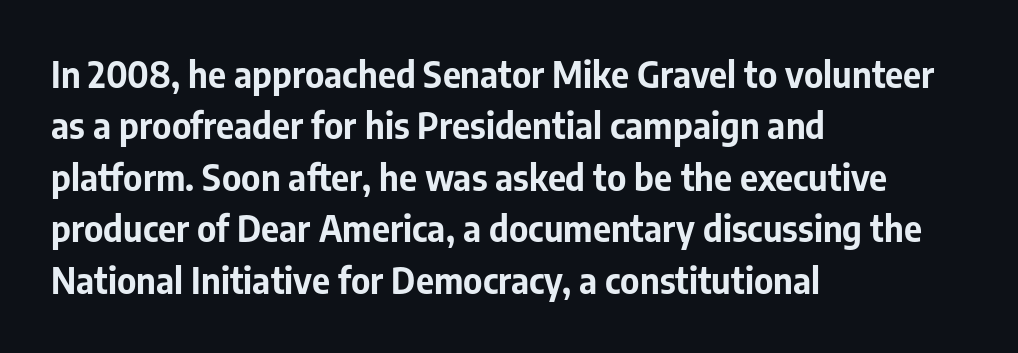
Q: Is the text bold? A: Yes.
Q: Is the text italic (slanted)? A: No, it is upright.
Q: Is the typeface a serif or a sans-serif typeface? A: Sans-serif.
Q: Is the text underlined? A: No.
Q: How is the paragraph aligned? A: Left-aligned.
Q: Is the spacing between letters normal or unusually wide? A: Normal.
Q: Is the spacing between lines tight, normal or loose? A: Normal.
Q: Width (condensed, normal, or wide)? A: Normal.
Q: Stroke contrast? A: Low.
Q: x-height? A: Medium.
Q: Monospaced? A: No.
